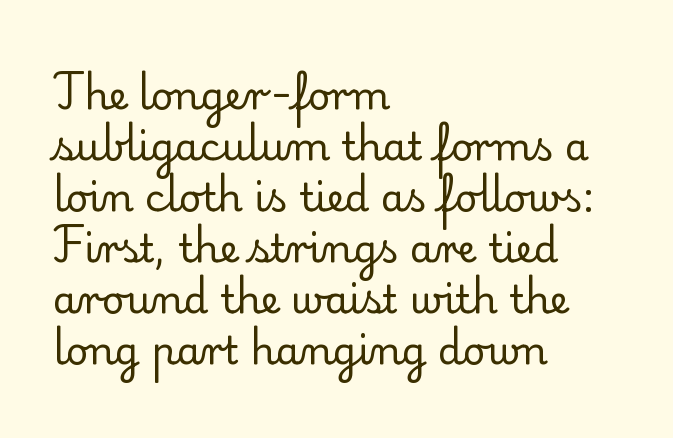
Q: Is the text bold? A: No.
Q: Is the text italic (slanted)? A: No, it is upright.
Q: Is the typeface a serif or a sans-serif typeface? A: Serif.
Q: Is the text underlined? A: No.
Q: How is the paragraph aligned? A: Left-aligned.
Q: Is the spacing between letters normal or unusually wide? A: Normal.
Q: Is the spacing between lines tight, normal or loose? A: Normal.
Q: Width (condensed, normal, or wide)? A: Normal.
Q: Stroke contrast? A: Low.
Q: x-height? A: Small.
Q: Monospaced? A: No.
